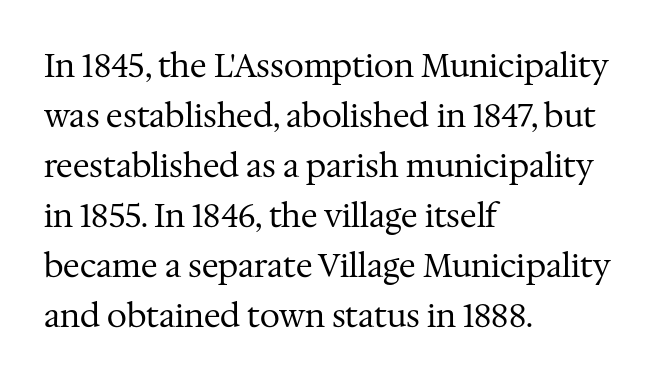
The image shows 32 px regular-weight serif type, upright; set left-aligned, normal line spacing (1.56x), normal letter spacing, not underlined; medium stroke contrast and a medium x-height.
